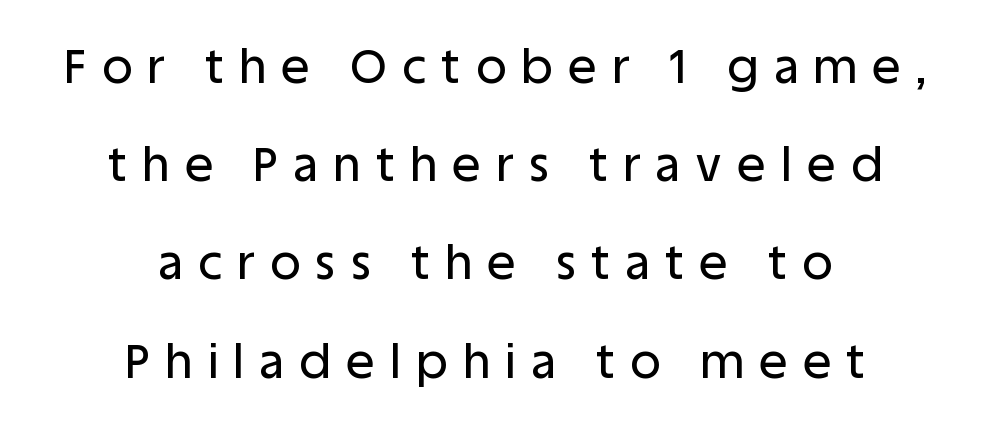
{"serif": "no", "italic": "no", "width": "normal", "stroke_contrast": "low", "x_height": "large", "monospaced": "no", "underline": "no", "align": "center", "line_spacing": "loose", "line_spacing_ratio": 2.09, "letter_spacing": "wide", "letter_spacing_em": 0.33, "glyph_px": 47}
